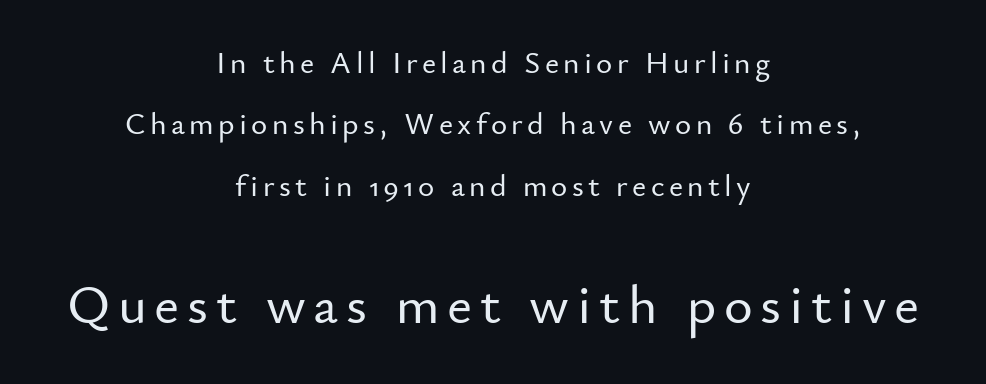
Airy leading. The type sits square on the baseline with zero lean. In CSS terms this would be text-align: center. Bare-footed words on every line. Stroke terminals: plain, sans-serif.
